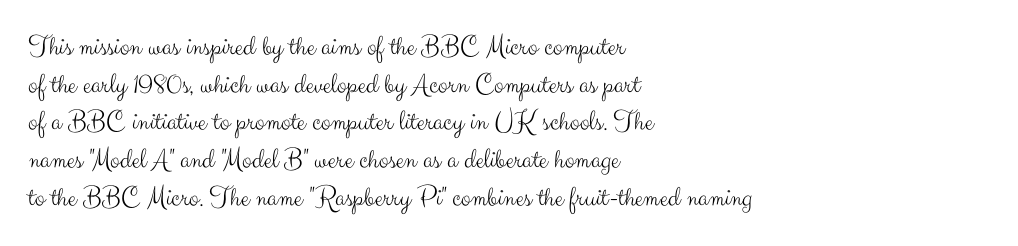
{"serif": "no", "bold": "no", "weight": "light", "width": "normal", "stroke_contrast": "medium", "x_height": "small", "monospaced": "no", "underline": "no", "align": "left", "line_spacing": "normal", "line_spacing_ratio": 1.3, "letter_spacing": "normal", "letter_spacing_em": 0.0, "glyph_px": 29}
